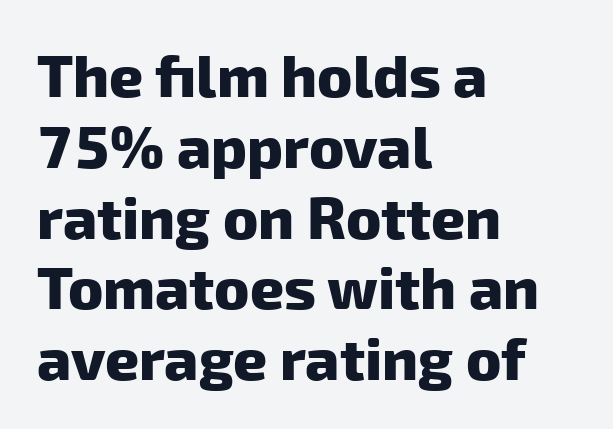
The image shows 59 px heavy sans-serif type; set left-aligned, line spacing 1.2x, normal letter spacing, not underlined; low stroke contrast and a medium x-height.
